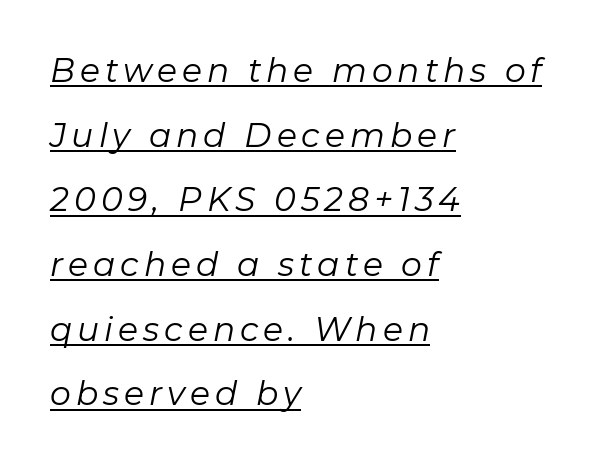
{"italic": "yes", "lean": "right", "slant_degrees": 11, "bold": "no", "weight": "regular", "width": "normal", "stroke_contrast": "low", "x_height": "medium", "monospaced": "no", "underline": "yes", "align": "left", "line_spacing": "loose", "line_spacing_ratio": 1.96, "glyph_px": 33}
